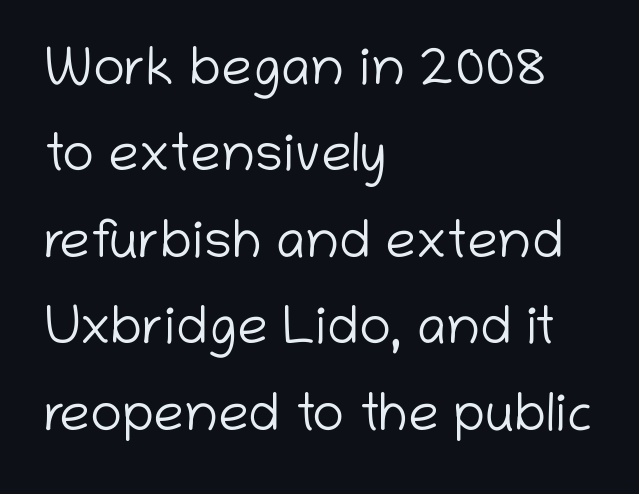
{"serif": "no", "italic": "no", "bold": "no", "weight": "light", "width": "normal", "stroke_contrast": "low", "x_height": "medium", "monospaced": "no", "underline": "no", "align": "left", "line_spacing": "normal", "line_spacing_ratio": 1.6, "letter_spacing": "normal", "letter_spacing_em": 0.0, "glyph_px": 54}
